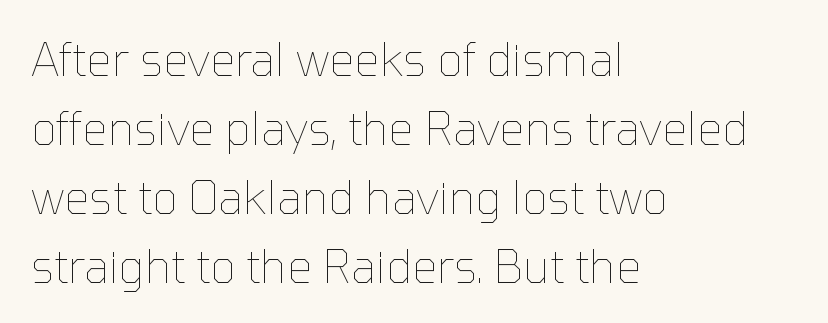
{"italic": "no", "bold": "no", "weight": "thin", "width": "normal", "stroke_contrast": "low", "x_height": "medium", "monospaced": "no", "underline": "no", "align": "left", "line_spacing": "normal", "line_spacing_ratio": 1.53, "letter_spacing": "normal", "letter_spacing_em": 0.0, "glyph_px": 45}
